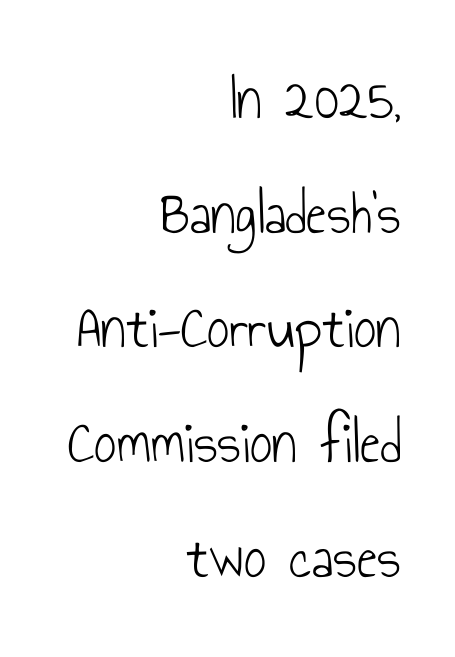
Q: Is the text bold? A: No.
Q: Is the text italic (slanted)? A: No, it is upright.
Q: Is the typeface a serif or a sans-serif typeface? A: Sans-serif.
Q: Is the text underlined? A: No.
Q: How is the paragraph aligned? A: Right-aligned.
Q: Is the spacing between letters normal or unusually wide? A: Normal.
Q: Width (condensed, normal, or wide)? A: Condensed.
Q: Stroke contrast? A: Low.
Q: x-height? A: Small.
Q: Monospaced? A: No.
